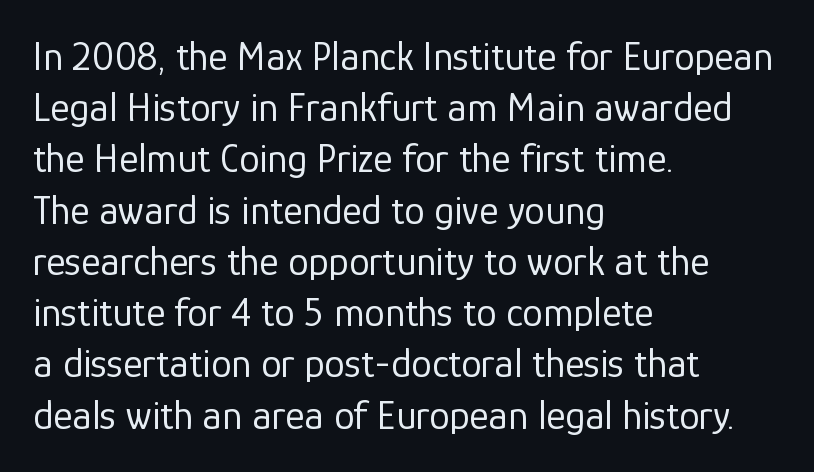
Spacing verdict: proportional, widths tailored to each character. No italicization has been applied; the sample stays upright. The zone under the glyphs is completely vacant. Compared with a typical body face, this is equally light or lighter still. The type family on display is of the sans-serif kind.
